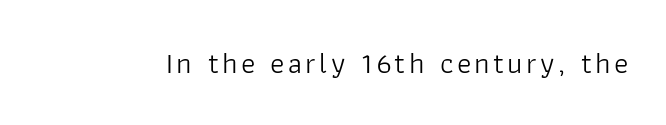
The letters stand straight up with perfectly vertical stems. Descenders hang freely into open space. A quiet, ordinary-to-light weight characterises the typeface. Nothing sits at the stroke ends, so this counts as sans-serif.
